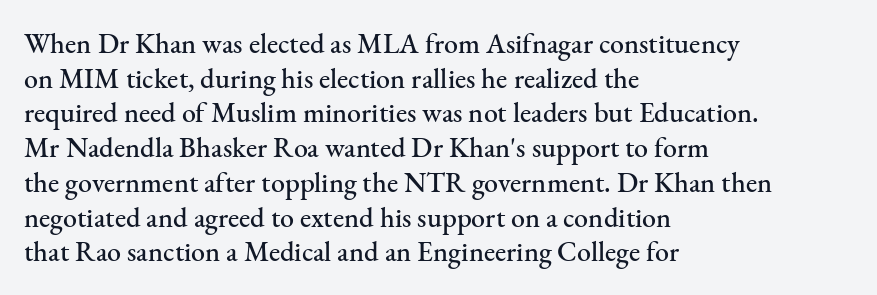
Rule under the text: the space is simply empty. The glyphs in this specimen are seriffed. The rag falls on the right side of this text block. Varying glyph widths throughout — classic text-font behaviour. The face used here is rendered with its standard letterfit. The font's upright variant was chosen for this text.
